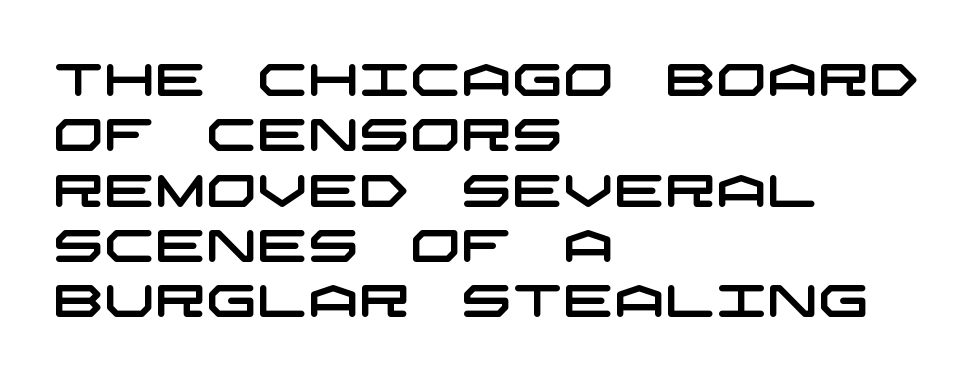
The image shows 45 px wide sans-serif type; set left-aligned, line spacing 1.23x, normal letter spacing, not underlined; low stroke contrast and a large x-height.
